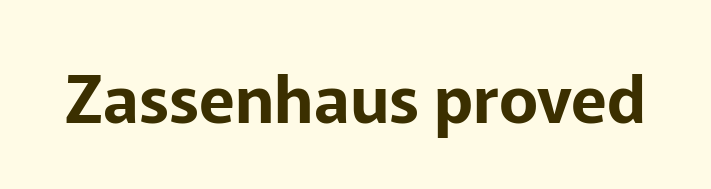
The face used here is rendered with its standard letterfit. Varying glyph widths throughout — classic text-font behaviour. Glance below the letters and you will spot only blank space. Vertical strokes here are truly vertical. A typesetter would label this face a sans.
